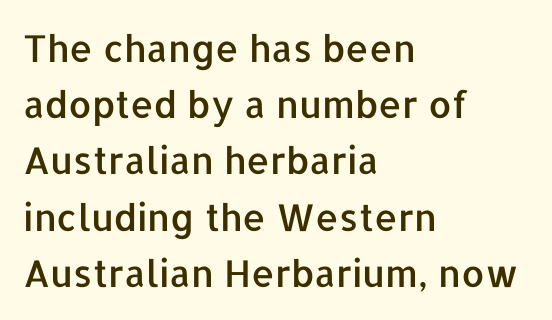
The image shows 37 px sans-serif type, upright; set left-aligned, normal line spacing (1.52x), normal letter spacing, not underlined; low stroke contrast and a medium x-height.
